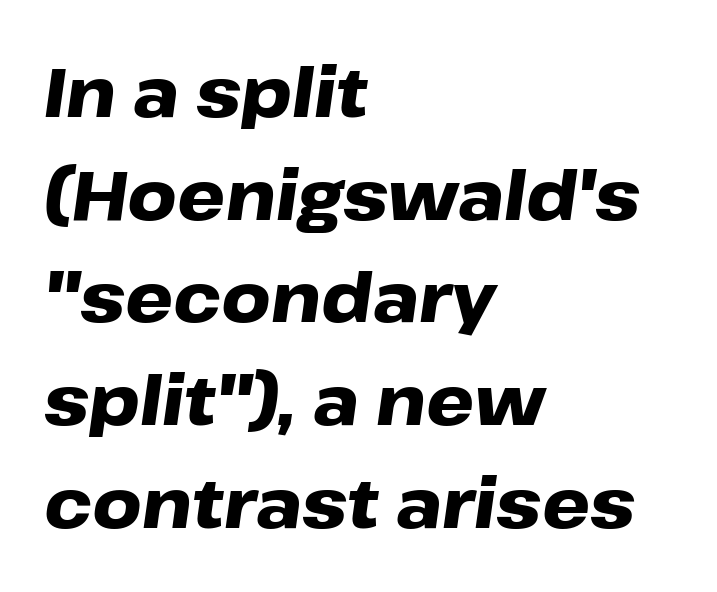
These lines are set flush left with a ragged right edge. Slanted lettering throughout. The tracking reads as untouched default to a designer's eye. The rows are spaced the way most documents space them. Descenders are the only things crossing below the line. The face used here has the dense, thick strokes of a bold.
